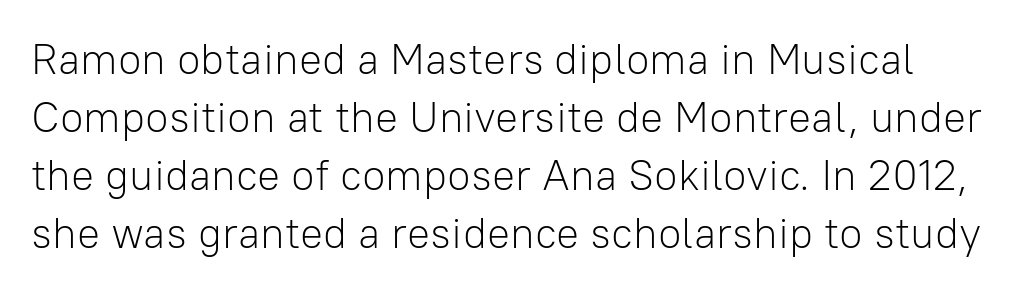
Q: Is the text bold? A: No.
Q: Is the text italic (slanted)? A: No, it is upright.
Q: Is the typeface a serif or a sans-serif typeface? A: Sans-serif.
Q: Is the text underlined? A: No.
Q: Is the spacing between letters normal or unusually wide? A: Normal.
Q: Is the spacing between lines tight, normal or loose? A: Normal.
Q: Width (condensed, normal, or wide)? A: Normal.
Q: Stroke contrast? A: Low.
Q: x-height? A: Medium.
Q: Monospaced? A: No.
